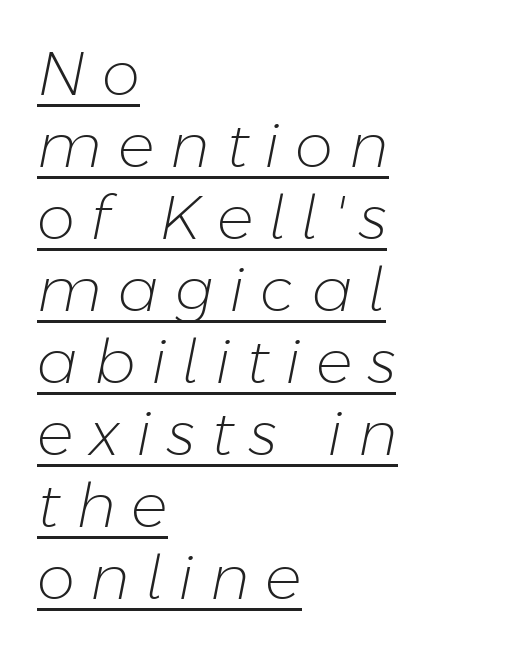
Each stroke keeps to a modest, everyday thickness or less. Rendered with sloped, italic letterforms. The tracking reads as deliberately expanded to a designer's eye. In CSS terms this would be text-align: left. Each letter keeps its own natural width here, so spacing adapts to shape. A typographer would call this underscored text.
